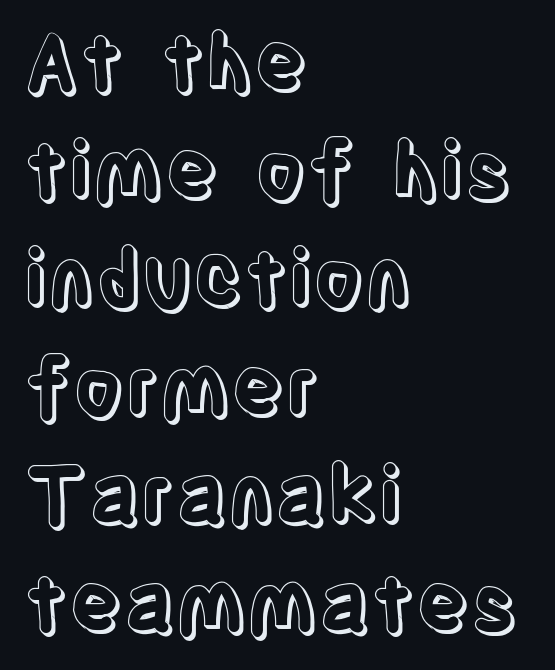
{"italic": "no", "width": "condensed", "x_height": "large", "monospaced": "no", "underline": "no", "align": "left", "line_spacing": "normal", "line_spacing_ratio": 1.37, "letter_spacing": "normal", "letter_spacing_em": 0.0, "glyph_px": 79}
